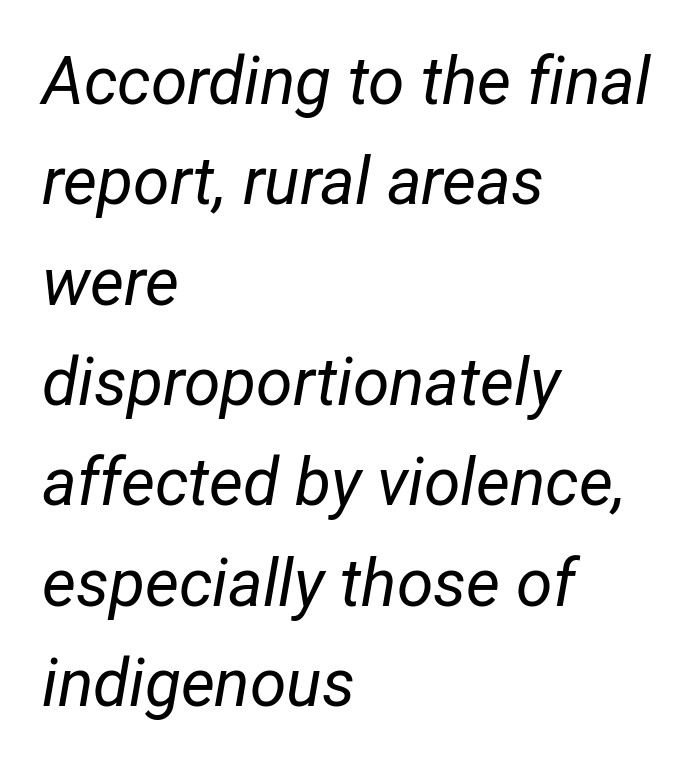
Q: Is the text bold? A: No.
Q: Is the text italic (slanted)? A: Yes, it leans right by about 12 degrees.
Q: Is the text underlined? A: No.
Q: How is the paragraph aligned? A: Left-aligned.
Q: Is the spacing between letters normal or unusually wide? A: Normal.
Q: Is the spacing between lines tight, normal or loose? A: Normal.
Q: Width (condensed, normal, or wide)? A: Condensed.
Q: Stroke contrast? A: Low.
Q: x-height? A: Medium.
Q: Monospaced? A: No.
